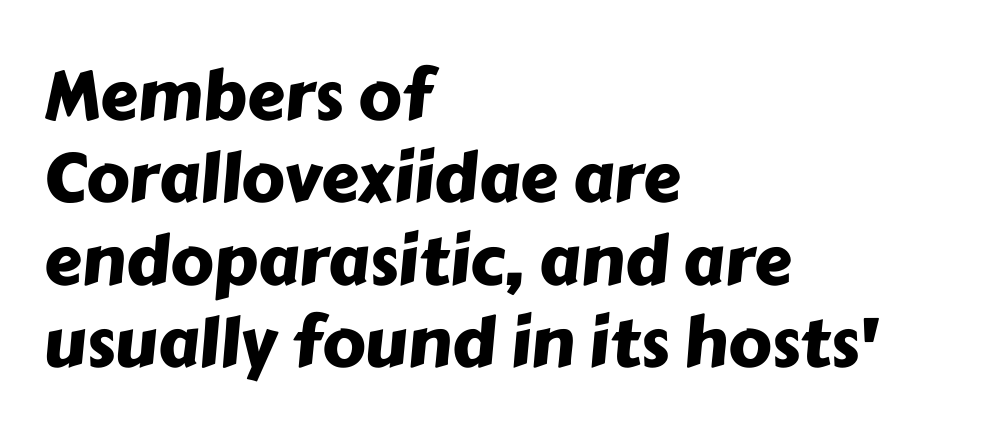
The image shows 68 px sans-serif type; set left-aligned, line spacing 1.21x, normal letter spacing, not underlined; low stroke contrast and a medium x-height.
